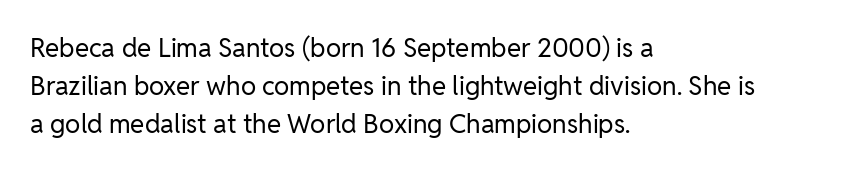
The image shows 26 px text type, upright; set left-aligned, normal line spacing (1.46x), normal letter spacing, not underlined.
